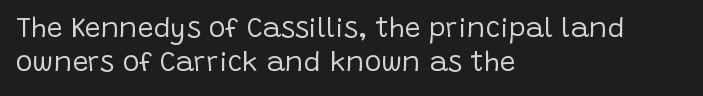
The image shows 28 px regular-weight sans-serif type, upright; set left-aligned, line spacing 1.22x, normal letter spacing, not underlined; low stroke contrast and a large x-height.
